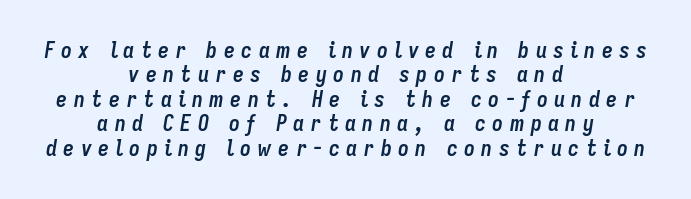
{"italic": "yes", "lean": "right", "slant_degrees": 9, "bold": "yes", "underline": "no", "align": "center", "line_spacing": "tight", "line_spacing_ratio": 1.11, "letter_spacing": "wide", "letter_spacing_em": 0.29, "glyph_px": 22}
